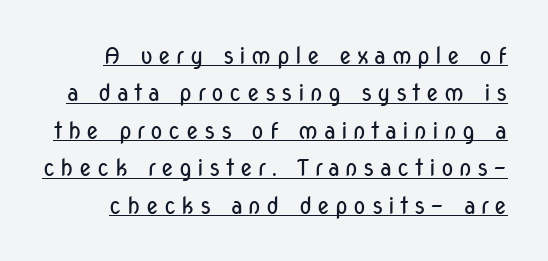
The image shows 23 px text type, upright; set normal line spacing (1.63x), unusually wide letter spacing (+0.23 em), underlined.
